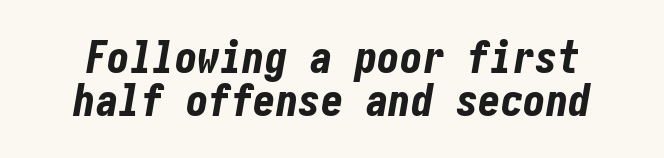
This sample trades vertical openness for compactness between lines. Set as a true bold cut, around the 700 mark. Quick note: underline off. There is no visible air inserted between adjacent glyphs. Emphasis-style slanted type is in use.
